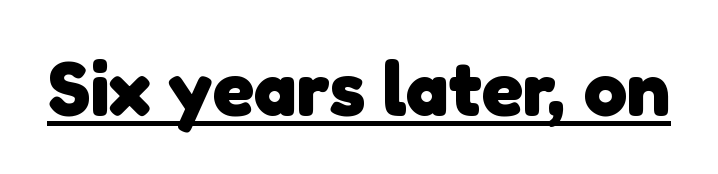
Q: Is the text bold? A: Yes.
Q: Is the typeface a serif or a sans-serif typeface? A: Sans-serif.
Q: Is the text underlined? A: Yes.
Q: Is the spacing between letters normal or unusually wide? A: Normal.
Q: Width (condensed, normal, or wide)? A: Normal.
Q: Stroke contrast? A: Low.
Q: x-height? A: Medium.
Q: Monospaced? A: No.
